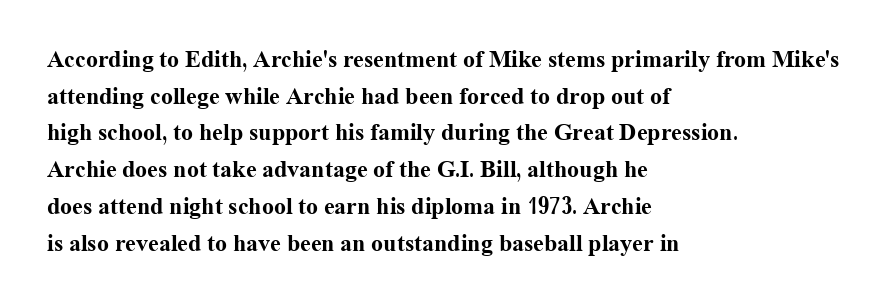
Q: Is the text bold? A: Yes.
Q: Is the text italic (slanted)? A: No, it is upright.
Q: Is the text underlined? A: No.
Q: How is the paragraph aligned? A: Left-aligned.
Q: Is the spacing between letters normal or unusually wide? A: Normal.
Q: Is the spacing between lines tight, normal or loose? A: Normal.
